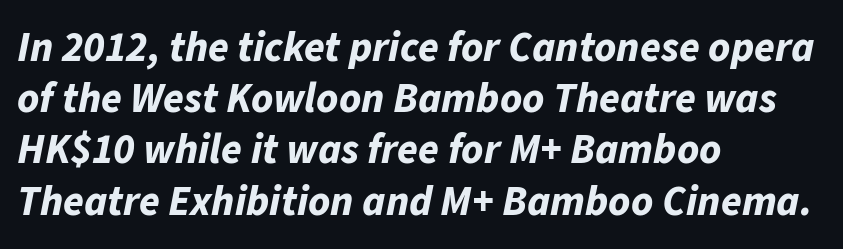
{"italic": "yes", "lean": "right", "slant_degrees": 11, "bold": "yes", "weight": "bold", "width": "normal", "stroke_contrast": "low", "x_height": "medium", "monospaced": "no", "underline": "no", "align": "left", "line_spacing_ratio": 1.22, "letter_spacing": "normal", "letter_spacing_em": 0.0, "glyph_px": 42}
